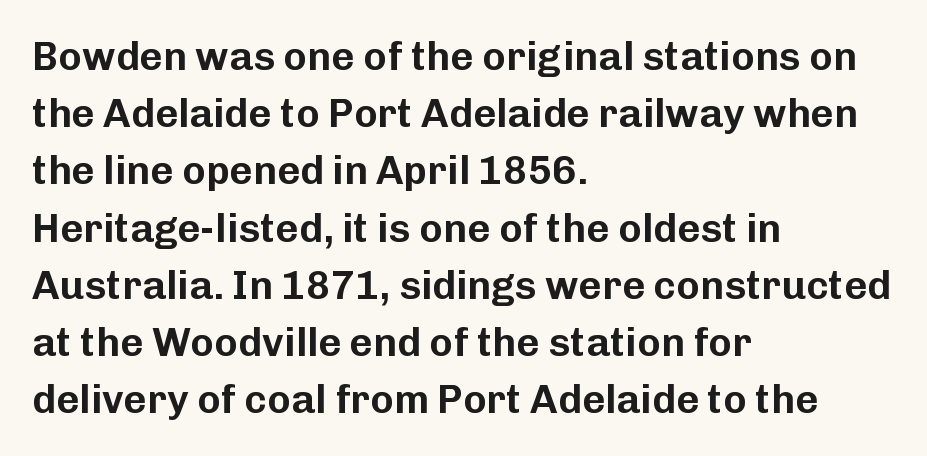
The image shows 40 px sans-serif type, upright; set left-aligned, normal line spacing (1.43x), normal letter spacing, not underlined; low stroke contrast and a medium x-height.
